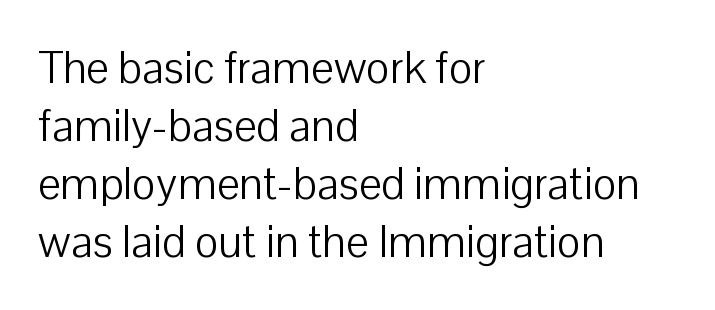
Q: Is the text bold? A: No.
Q: Is the text italic (slanted)? A: No, it is upright.
Q: Is the typeface a serif or a sans-serif typeface? A: Sans-serif.
Q: Is the text underlined? A: No.
Q: How is the paragraph aligned? A: Left-aligned.
Q: Is the spacing between letters normal or unusually wide? A: Normal.
Q: Is the spacing between lines tight, normal or loose? A: Normal.
Q: Width (condensed, normal, or wide)? A: Normal.
Q: Stroke contrast? A: Low.
Q: x-height? A: Medium.
Q: Monospaced? A: No.
